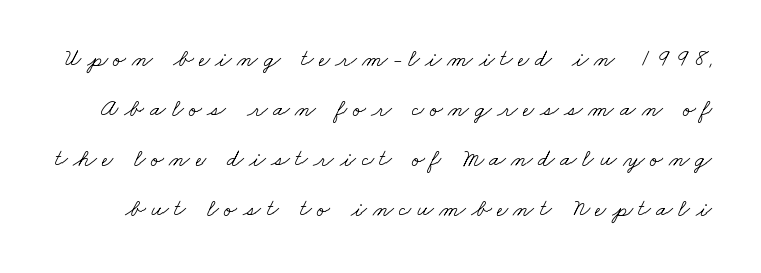
{"bold": "no", "underline": "no", "line_spacing": "loose", "line_spacing_ratio": 2.08, "letter_spacing": "wide", "letter_spacing_em": 0.23, "glyph_px": 24}
